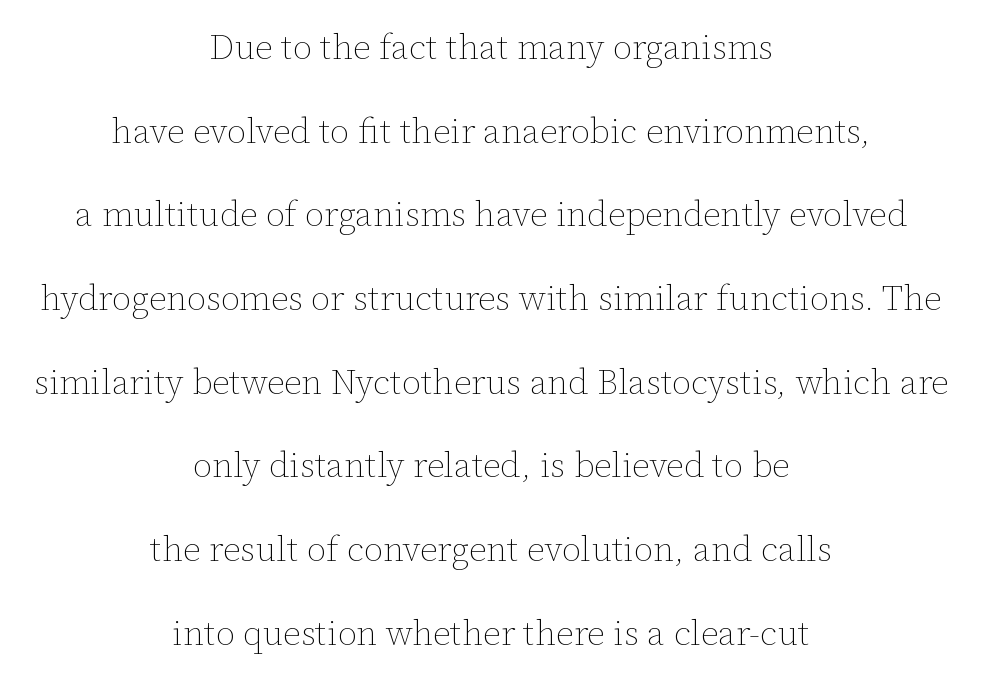
Does extra space separate the letters? No, they use regular spacing. The face used here is proportionally spaced, like ordinary book or web type. The lines in this sample share a center point and differ in where they start and stop. Horizontal bands of white between lines are thick stripes. The area under the type is left untouched.
